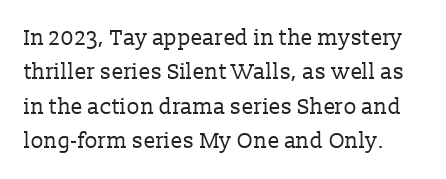
{"italic": "no", "bold": "no", "underline": "no", "line_spacing": "normal", "line_spacing_ratio": 1.56, "letter_spacing": "normal", "letter_spacing_em": 0.0, "glyph_px": 22}
